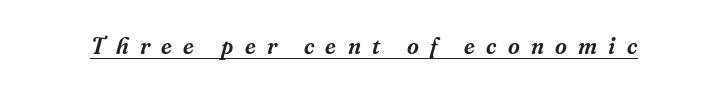
Characters follow at a spacing far wider than the type designer built in. Notice how a bar underscores the lettering throughout. Every character sits at an angle, as italics do.
